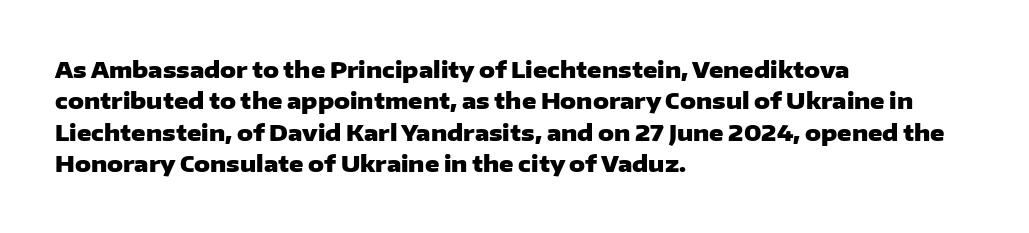
The image shows 22 px bold type, upright; set left-aligned, normal line spacing (1.43x), normal letter spacing, not underlined.
